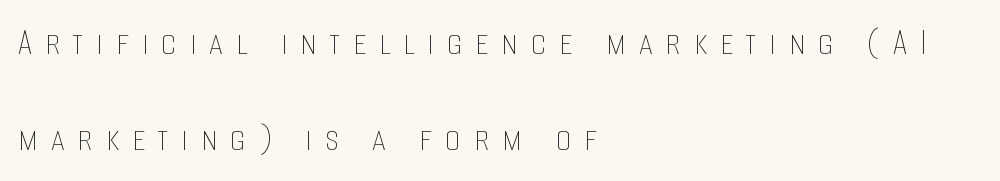
The strip under each line holds only bare page. Where is the straight margin? On the left. The axis of the letterforms is exactly vertical. There is plenty of visible air inserted between adjacent glyphs. This sample has the flowing, uneven cadence of proportional lettering. You could fit nearly another row in the gap between these rows.
